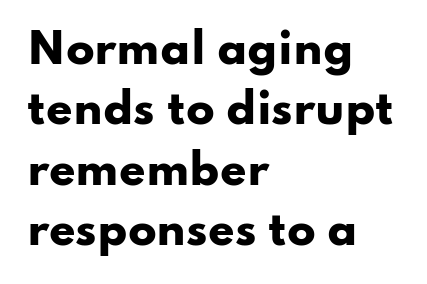
{"serif": "no", "italic": "no", "bold": "yes", "weight": "heavy", "width": "wide", "stroke_contrast": "low", "x_height": "small", "monospaced": "no", "underline": "no", "align": "left", "line_spacing": "normal", "line_spacing_ratio": 1.44, "letter_spacing": "normal", "letter_spacing_em": 0.0, "glyph_px": 42}
